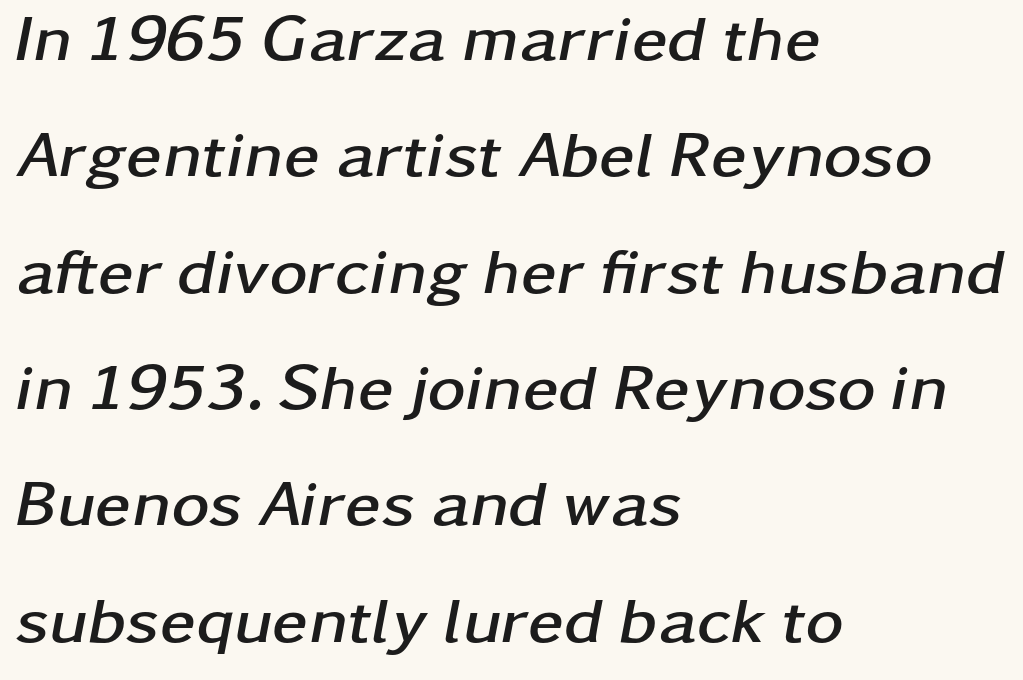
Slant detected: the letters are inclined. Tracking here is standard; glyphs follow each other at the usual distance. Type without underlining. A typesetter would call this proportional, since set widths differ per character. Heavy-handed strokes throughout: this text is bold.
